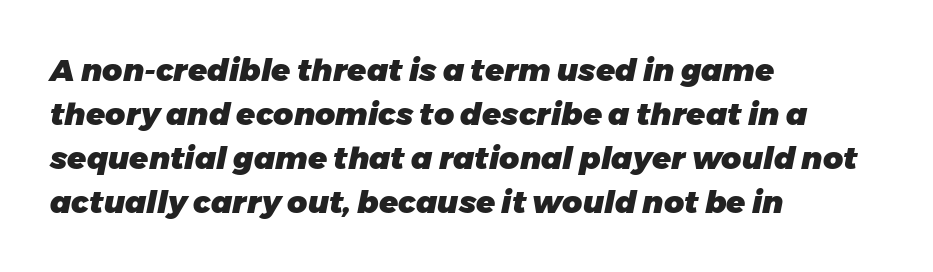
The compositor pushed each line to the left boundary. The words here are not underlined. This is oblique type, the kind used for emphasis or titles. Character widths vary here, with narrow letters taking less room than wide ones. Standard letterfit; no display-style spreading of the glyphs.
